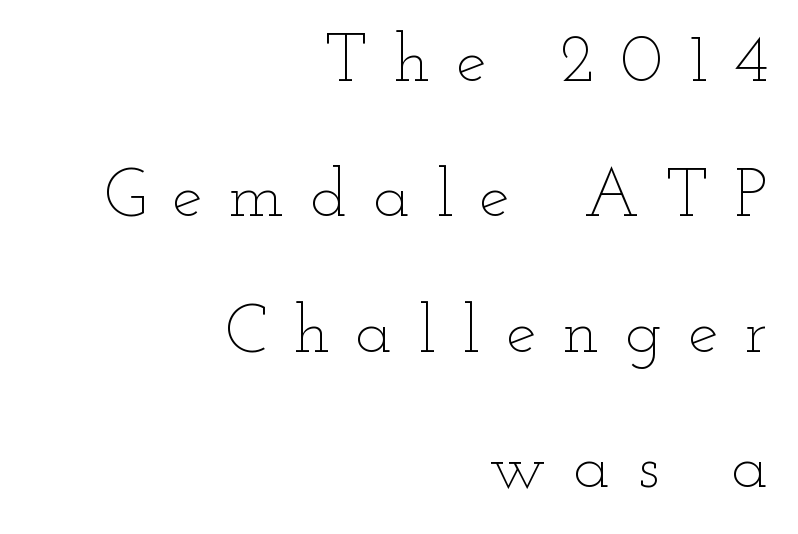
Q: Is the text bold? A: No.
Q: Is the text italic (slanted)? A: No, it is upright.
Q: Is the text underlined? A: No.
Q: How is the paragraph aligned? A: Right-aligned.
Q: Is the spacing between letters normal or unusually wide? A: Unusually wide.
Q: Is the spacing between lines tight, normal or loose? A: Loose.
Q: Width (condensed, normal, or wide)? A: Wide.
Q: Stroke contrast? A: Low.
Q: x-height? A: Small.
Q: Monospaced? A: No.
